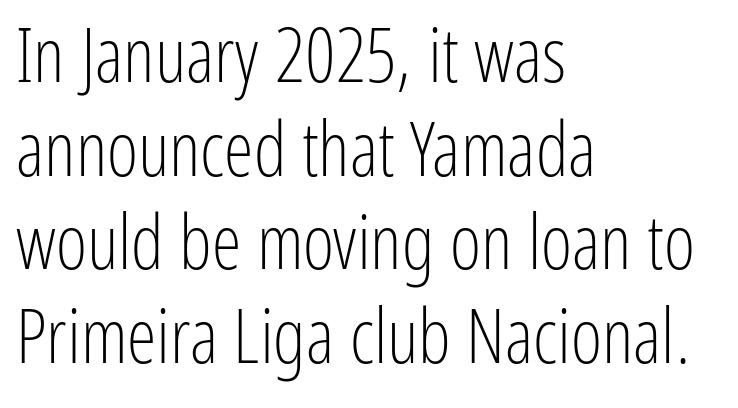
You could not count columns in this text — the font is proportionally spaced. Think standard paragraph weight, or any step lighter than that. This rendering features lettering with no underline. Honestly, the row spacing looks completely unremarkable.
